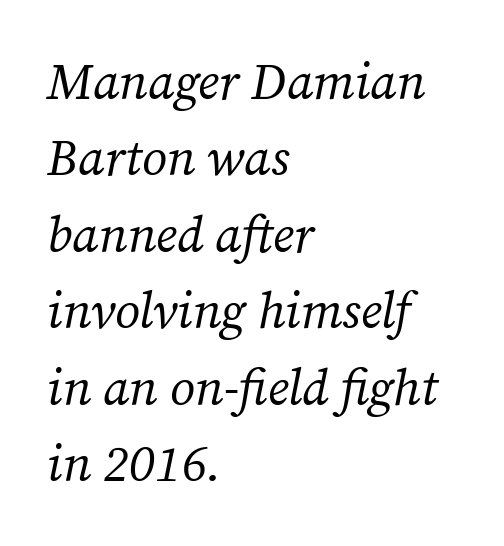
The image shows 50 px regular-weight serif type, italic (leaning right); set left-aligned, normal line spacing (1.53x), normal letter spacing, not underlined; medium stroke contrast and a medium x-height.
